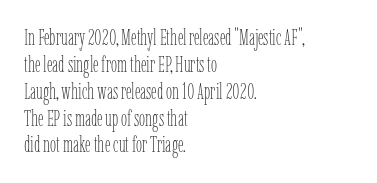
The image shows 22 px text type, upright; set left-aligned, line spacing 1.22x, normal letter spacing, not underlined.
